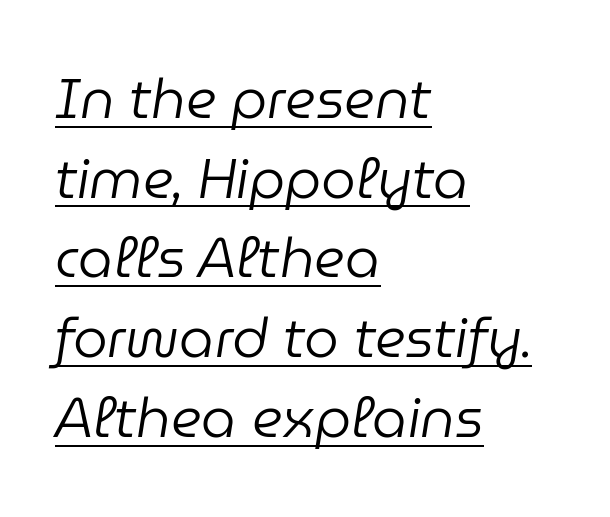
Rows of type keep a routine distance in the vertical direction. Varying glyph widths throughout — classic text-font behaviour. Caption: standard tracking, unaltered. The typography opts for an oblique posture over an upright one. The weight would be labelled regular, book, light, or lighter still. The paragraph has a hard left edge and a soft right edge.
